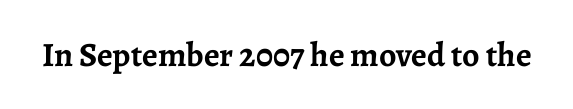
Q: Is the text bold? A: Yes.
Q: Is the text italic (slanted)? A: No, it is upright.
Q: Is the typeface a serif or a sans-serif typeface? A: Serif.
Q: Is the text underlined? A: No.
Q: Is the spacing between letters normal or unusually wide? A: Normal.
Q: Width (condensed, normal, or wide)? A: Normal.
Q: Stroke contrast? A: Low.
Q: x-height? A: Medium.
Q: Monospaced? A: No.
